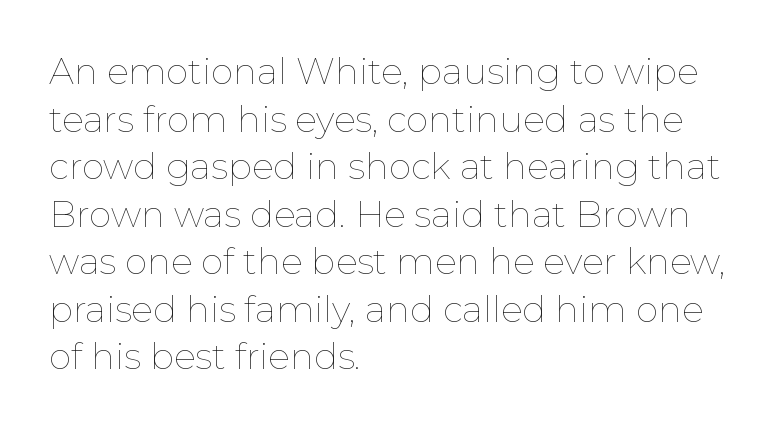
The image shows 36 px thin type, upright; set left-aligned, normal line spacing (1.32x), normal letter spacing, not underlined; low stroke contrast and a medium x-height.
